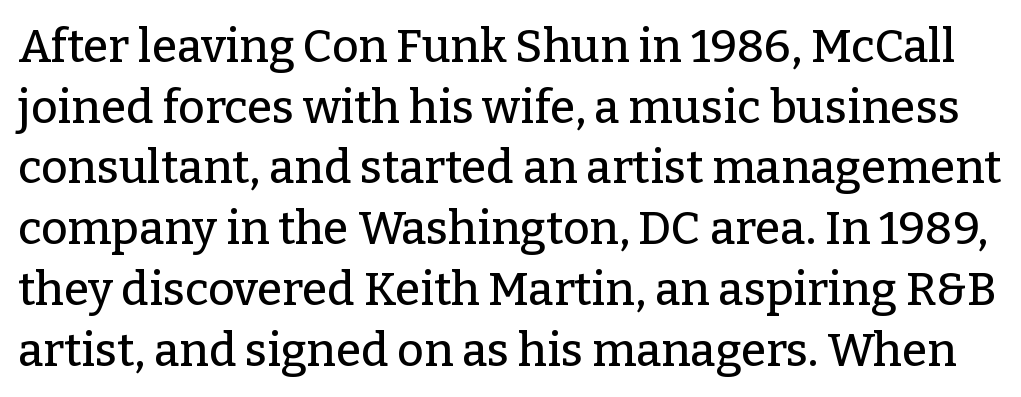
Serifs: yes, visible at the terminals of the letterforms. Characters follow at the spacing the type designer built in. Varying glyph widths throughout — classic text-font behaviour. The lettering holds an erect, upright posture throughout. Leading: standard.
